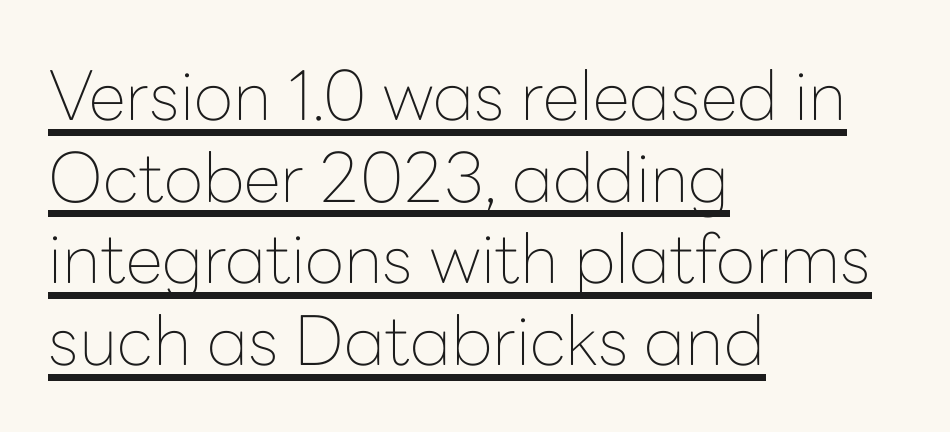
Q: Is the text bold? A: No.
Q: Is the text italic (slanted)? A: No, it is upright.
Q: Is the typeface a serif or a sans-serif typeface? A: Sans-serif.
Q: Is the text underlined? A: Yes.
Q: How is the paragraph aligned? A: Left-aligned.
Q: Is the spacing between letters normal or unusually wide? A: Normal.
Q: Width (condensed, normal, or wide)? A: Normal.
Q: Stroke contrast? A: Low.
Q: x-height? A: Medium.
Q: Monospaced? A: No.
